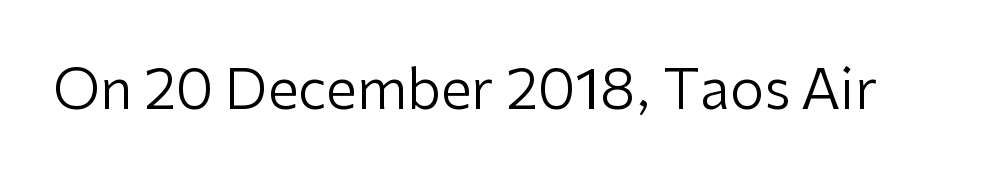
{"serif": "no", "italic": "no", "bold": "no", "weight": "regular", "width": "normal", "stroke_contrast": "low", "x_height": "medium", "monospaced": "no", "underline": "no", "letter_spacing": "normal", "letter_spacing_em": 0.0, "glyph_px": 55}
